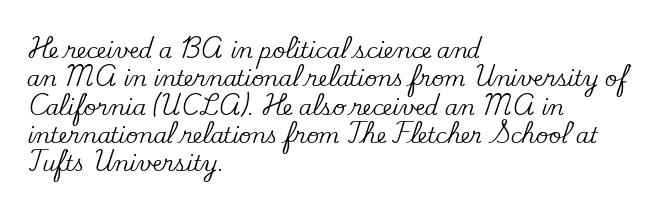
The foot of each line stays bare and open. The passage shown stacks its lines at a standard gap. Alignment: flush left. The horizontal fit of the characters is conventional and even.
